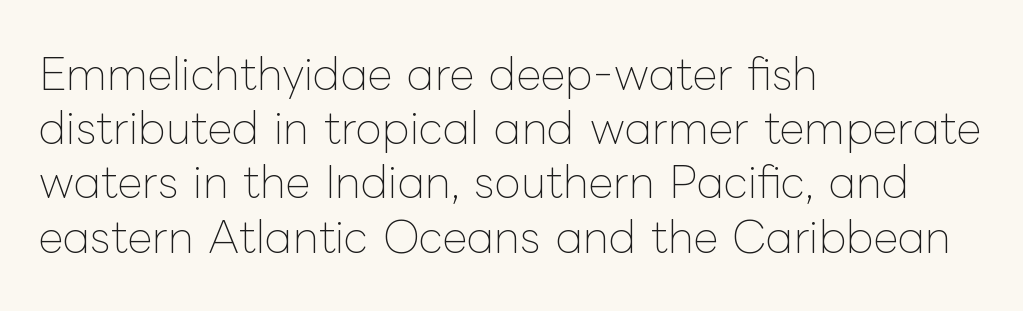
The image shows 43 px thin type, upright; set left-aligned, normal line spacing (1.26x), normal letter spacing, not underlined; low stroke contrast and a medium x-height.
